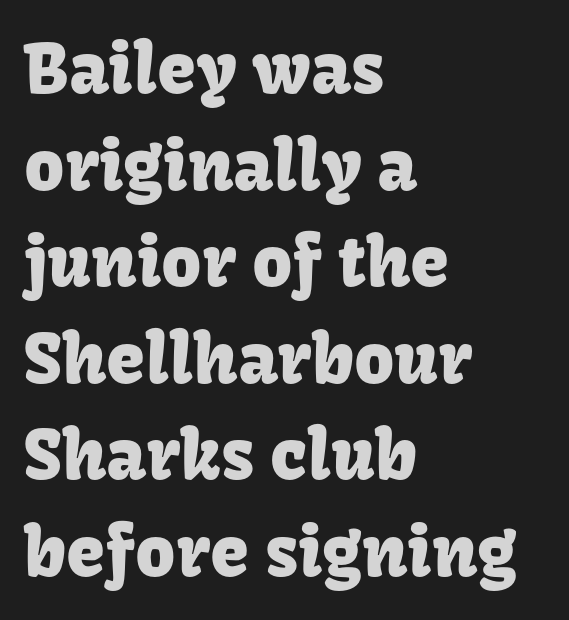
Q: Is the text italic (slanted)? A: No, it is upright.
Q: Is the typeface a serif or a sans-serif typeface? A: Sans-serif.
Q: Is the text underlined? A: No.
Q: How is the paragraph aligned? A: Left-aligned.
Q: Is the spacing between letters normal or unusually wide? A: Normal.
Q: Is the spacing between lines tight, normal or loose? A: Normal.
Q: Width (condensed, normal, or wide)? A: Normal.
Q: Stroke contrast? A: Low.
Q: x-height? A: Medium.
Q: Monospaced? A: No.
